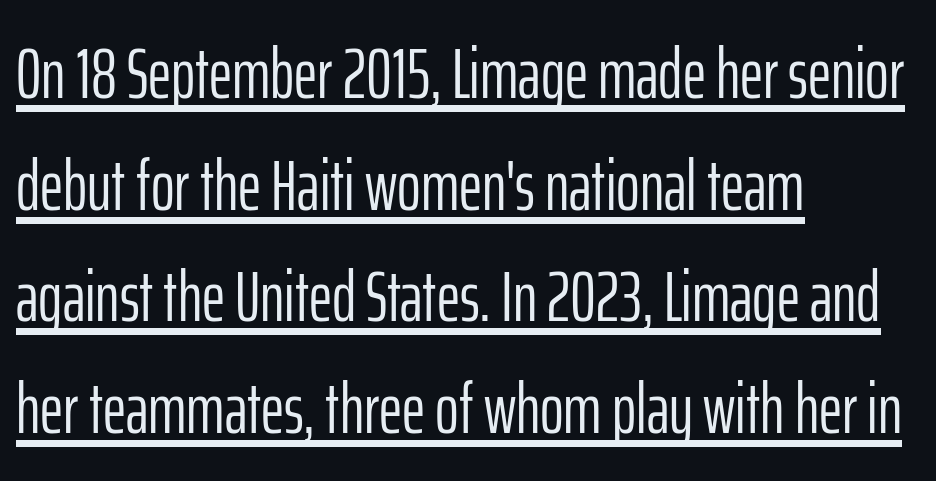
Rows of type keep a routine distance in the vertical direction. The type family on display is of the sans-serif kind. Horizontal alignment here is leftward, the default for most running prose. These lines are rendered in a variable-pitch font. The type is set solid horizontally, with unmodified tracking. Stems here are at most as thick as an everyday book face.
